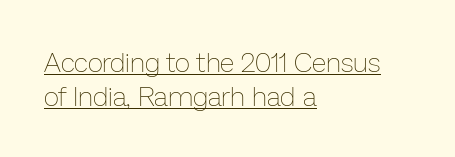
{"italic": "no", "bold": "no", "underline": "yes", "align": "left", "line_spacing": "normal", "line_spacing_ratio": 1.27, "letter_spacing": "normal", "letter_spacing_em": 0.0, "glyph_px": 27}
